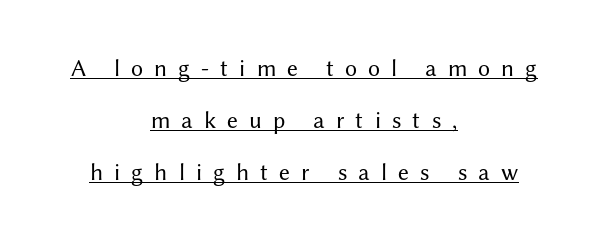
The image shows 24 px text type, upright; set centered, loose line spacing (2.17x), unusually wide letter spacing (+0.46 em), underlined.
